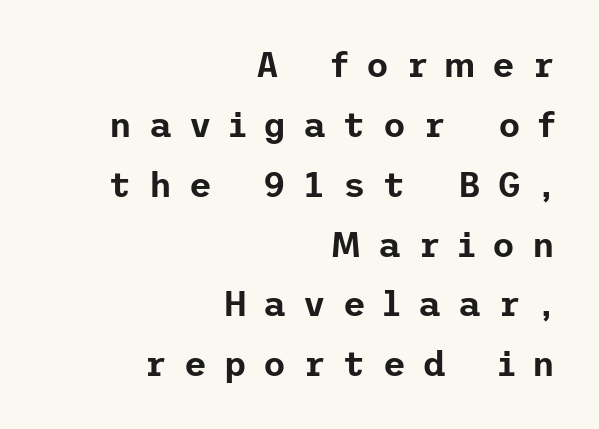
Q: Is the text italic (slanted)? A: No, it is upright.
Q: Is the typeface a serif or a sans-serif typeface? A: Sans-serif.
Q: Is the text underlined? A: No.
Q: How is the paragraph aligned? A: Right-aligned.
Q: Is the spacing between letters normal or unusually wide? A: Unusually wide.
Q: Width (condensed, normal, or wide)? A: Normal.
Q: Stroke contrast? A: Low.
Q: x-height? A: Medium.
